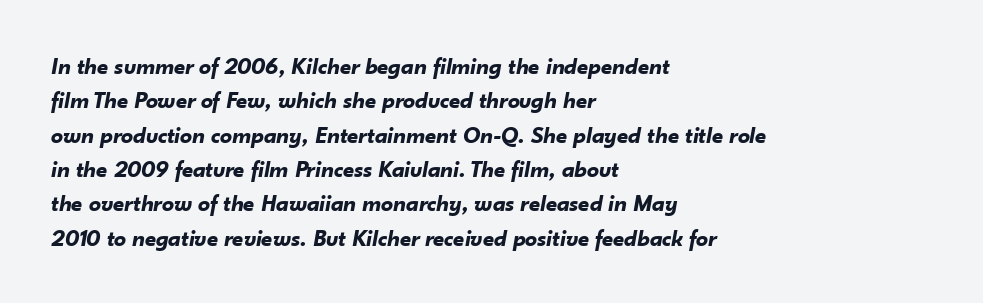
{"italic": "yes", "lean": "right", "slant_degrees": 10, "bold": "yes", "underline": "no", "align": "left", "line_spacing": "normal", "line_spacing_ratio": 1.43, "letter_spacing": "normal", "letter_spacing_em": 0.0, "glyph_px": 24}
